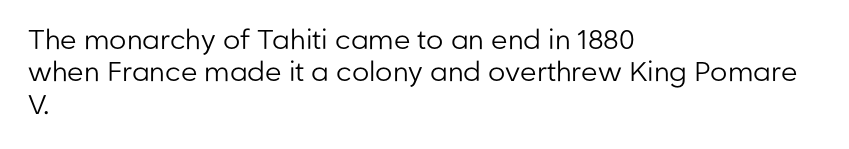
{"italic": "no", "bold": "no", "underline": "no", "align": "left", "line_spacing_ratio": 1.2, "letter_spacing": "normal", "letter_spacing_em": 0.0, "glyph_px": 27}
